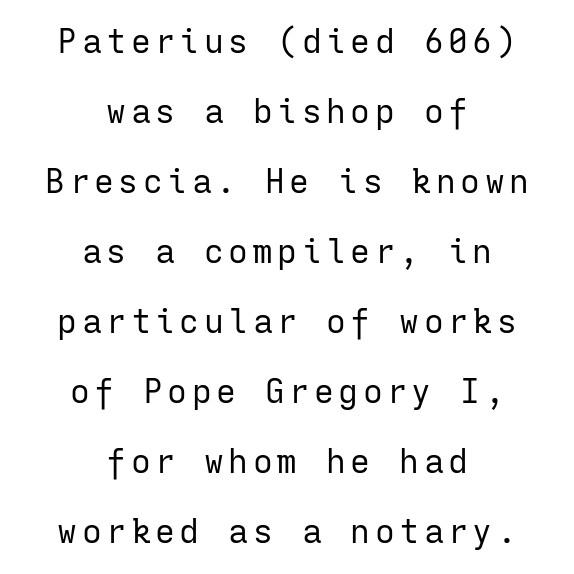
{"serif": "no", "italic": "no", "bold": "no", "weight": "regular", "width": "normal", "stroke_contrast": "low", "x_height": "medium", "monospaced": "yes", "underline": "no", "align": "center", "line_spacing": "loose", "line_spacing_ratio": 2.12, "glyph_px": 33}
